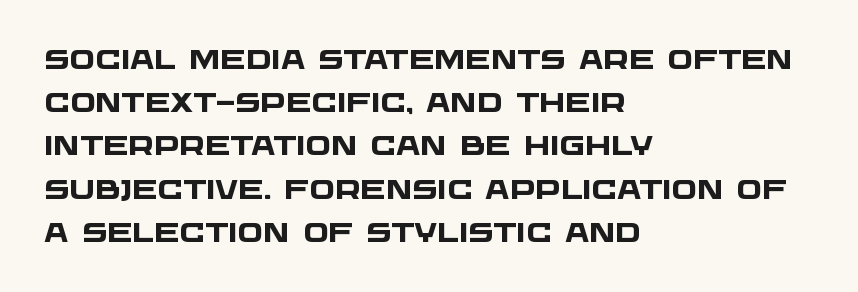
{"bold": "yes", "underline": "no", "align": "left", "line_spacing": "normal", "line_spacing_ratio": 1.6, "letter_spacing": "normal", "letter_spacing_em": 0.0, "glyph_px": 27}
